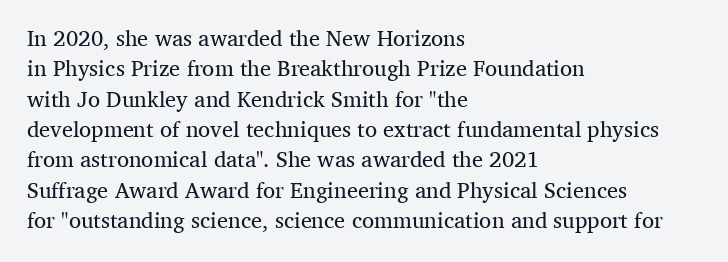
Q: Is the text bold? A: No.
Q: Is the text italic (slanted)? A: No, it is upright.
Q: Is the text underlined? A: No.
Q: How is the paragraph aligned? A: Left-aligned.
Q: Is the spacing between letters normal or unusually wide? A: Normal.
Q: Is the spacing between lines tight, normal or loose? A: Normal.
